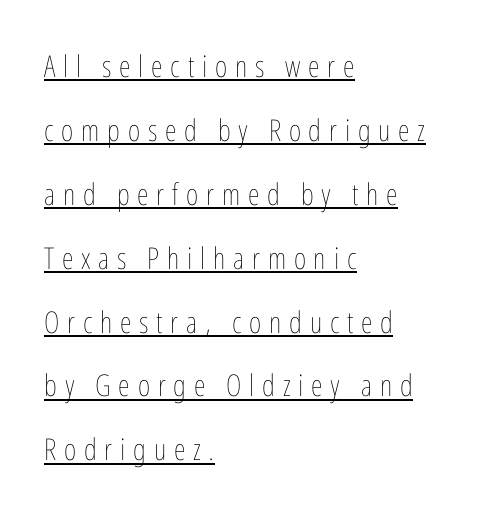
{"italic": "no", "bold": "no", "weight": "thin", "width": "condensed", "stroke_contrast": "low", "x_height": "medium", "monospaced": "no", "underline": "yes", "align": "left", "line_spacing": "loose", "line_spacing_ratio": 2.13, "letter_spacing": "wide", "letter_spacing_em": 0.26, "glyph_px": 30}
